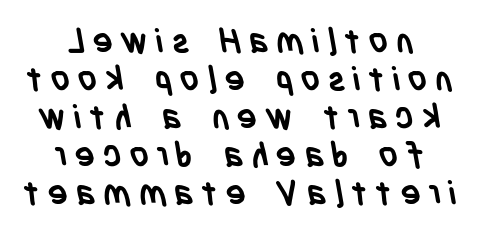
{"serif": "no", "bold": "yes", "weight": "semibold", "width": "condensed", "stroke_contrast": "low", "x_height": "large", "monospaced": "no", "underline": "no", "line_spacing": "tight", "line_spacing_ratio": 1.12, "letter_spacing": "wide", "letter_spacing_em": 0.22, "glyph_px": 34}
